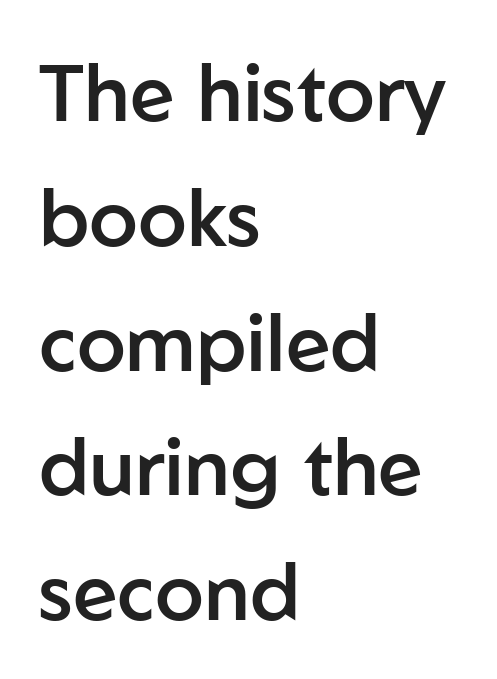
A typesetter would call this proportional, since set widths differ per character. These lines keep a tight, regular rhythm from letter to letter. The lines are quadded left. Rows of type keep a routine distance in the vertical direction.
